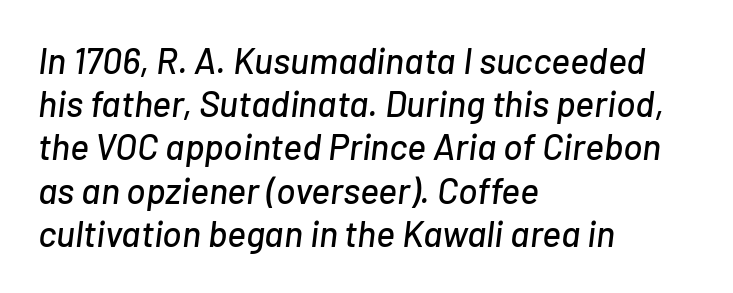
{"italic": "yes", "lean": "right", "slant_degrees": 7, "width": "normal", "stroke_contrast": "low", "x_height": "medium", "monospaced": "no", "underline": "no", "align": "left", "line_spacing_ratio": 1.2, "letter_spacing": "normal", "letter_spacing_em": 0.0, "glyph_px": 36}
